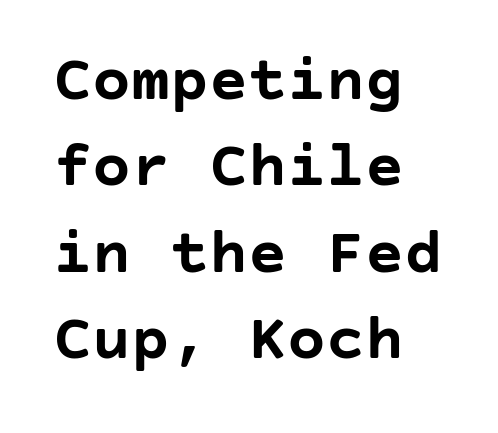
The image shows 65 px semibold sans-serif type, upright; set left-aligned, normal line spacing (1.33x), normal letter spacing, not underlined; low stroke contrast and a large x-height.
